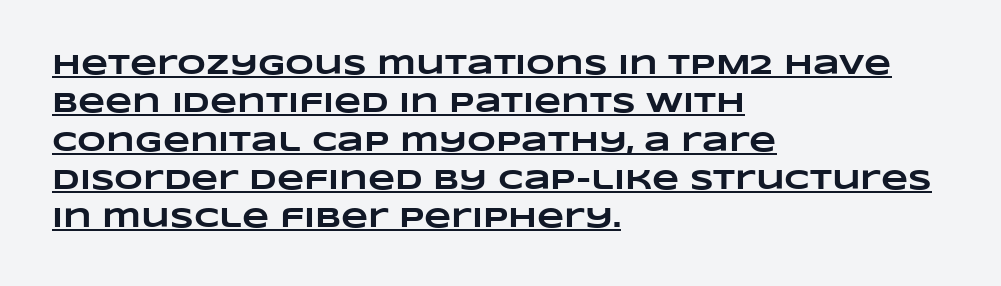
Summary of vertical rhythm: regular, with standard interline spacing. You can see a thin bar hugging the bottom of the glyphs. These lines are set flush left with a ragged right edge. The passage shown is typed in a proportional face where columns would drift.
